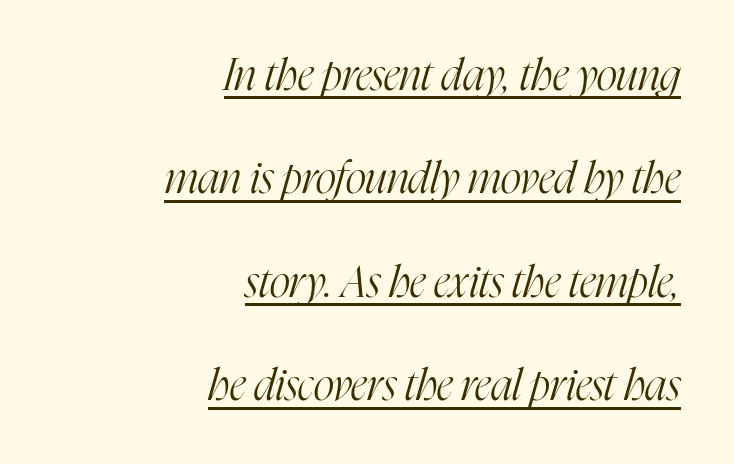
The image shows 44 px light, condensed serif type, italic (leaning right); set right-aligned, loose line spacing (2.35x), normal letter spacing, underlined; high stroke contrast and a medium x-height.
